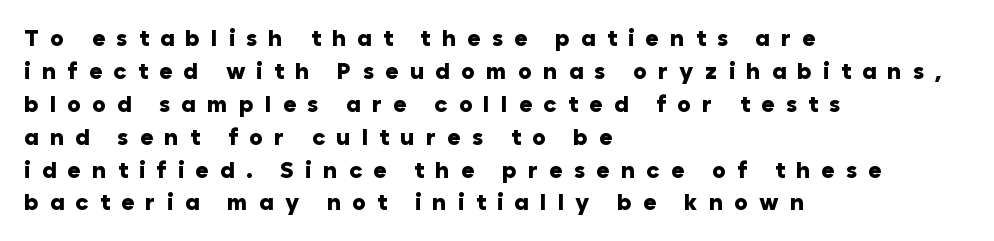
Q: Is the text bold? A: Yes.
Q: Is the text italic (slanted)? A: No, it is upright.
Q: Is the text underlined? A: No.
Q: How is the paragraph aligned? A: Left-aligned.
Q: Is the spacing between letters normal or unusually wide? A: Unusually wide.
Q: Is the spacing between lines tight, normal or loose? A: Normal.
